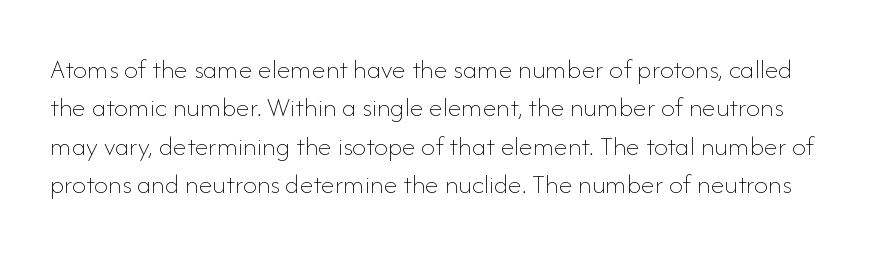
The image shows 28 px thin type, upright; set normal line spacing (1.37x), normal letter spacing, not underlined; low stroke contrast and a small x-height.
